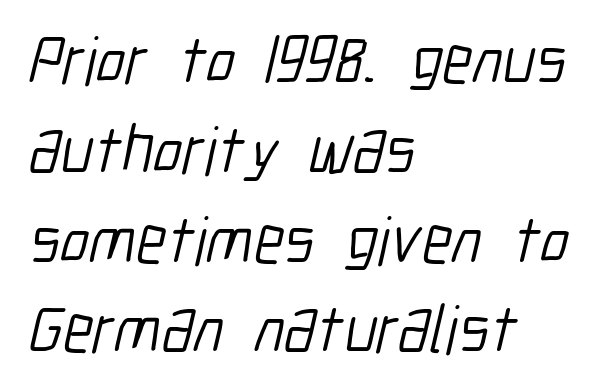
{"serif": "no", "bold": "no", "weight": "light", "width": "condensed", "stroke_contrast": "low", "x_height": "medium", "monospaced": "no", "underline": "no", "align": "left", "line_spacing": "normal", "line_spacing_ratio": 1.32, "letter_spacing": "normal", "letter_spacing_em": 0.0, "glyph_px": 68}
